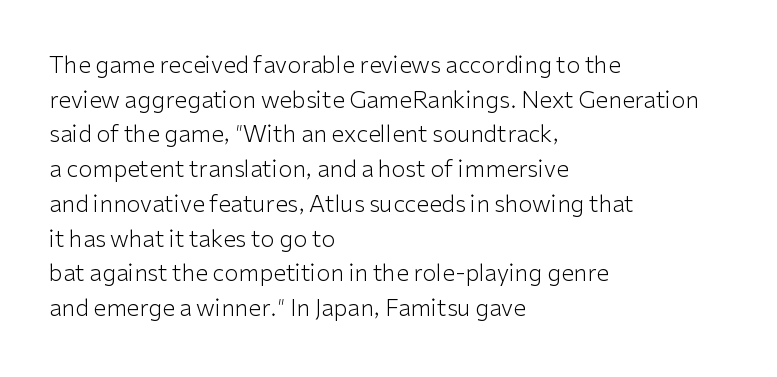
Q: Is the text bold? A: No.
Q: Is the text italic (slanted)? A: No, it is upright.
Q: Is the text underlined? A: No.
Q: How is the paragraph aligned? A: Left-aligned.
Q: Is the spacing between letters normal or unusually wide? A: Normal.
Q: Is the spacing between lines tight, normal or loose? A: Normal.
